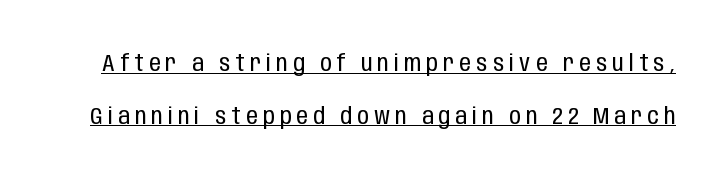
{"italic": "no", "bold": "no", "underline": "yes", "line_spacing": "loose", "line_spacing_ratio": 2.29, "letter_spacing": "wide", "letter_spacing_em": 0.23, "glyph_px": 23}
